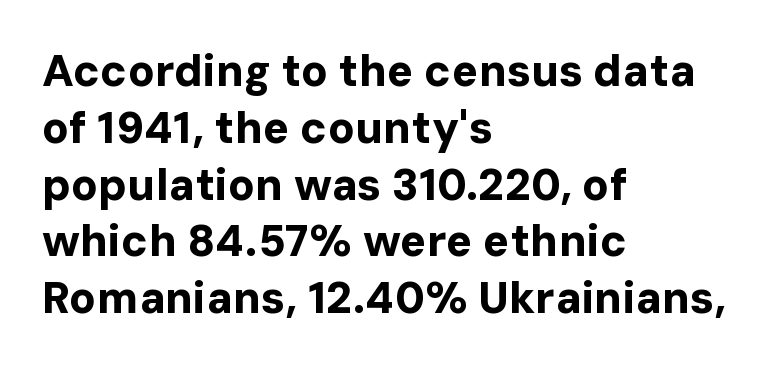
{"serif": "no", "italic": "no", "bold": "yes", "weight": "bold", "width": "normal", "stroke_contrast": "low", "x_height": "medium", "monospaced": "no", "underline": "no", "align": "left", "line_spacing": "normal", "line_spacing_ratio": 1.29, "letter_spacing": "normal", "letter_spacing_em": 0.0, "glyph_px": 44}
